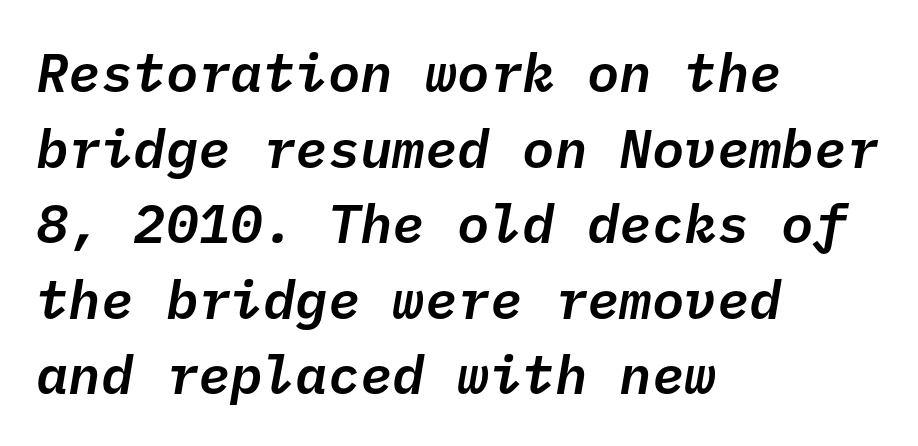
{"italic": "yes", "lean": "right", "slant_degrees": 10, "width": "normal", "stroke_contrast": "low", "x_height": "medium", "monospaced": "yes", "underline": "no", "align": "left", "line_spacing": "normal", "line_spacing_ratio": 1.4, "letter_spacing": "normal", "letter_spacing_em": 0.0, "glyph_px": 54}
